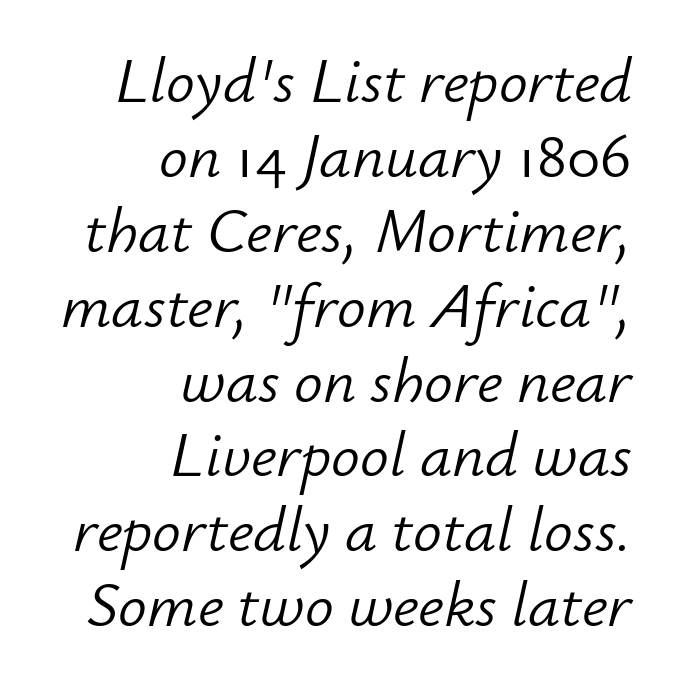
The image shows 64 px light type, italic (leaning right); set right-aligned, line spacing 1.17x, normal letter spacing, not underlined; low stroke contrast and a small x-height.
